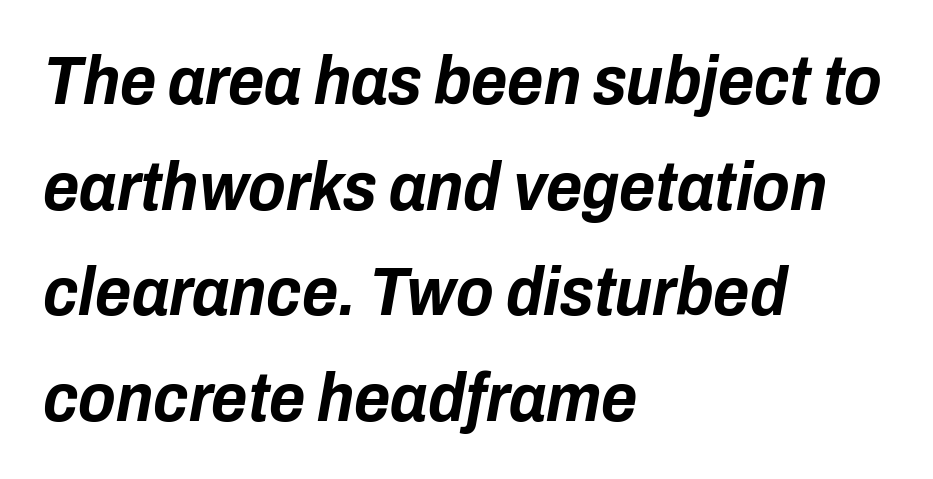
The image shows 69 px bold, condensed type, italic (leaning right); set left-aligned, normal line spacing (1.53x), normal letter spacing, not underlined; low stroke contrast and a medium x-height.
